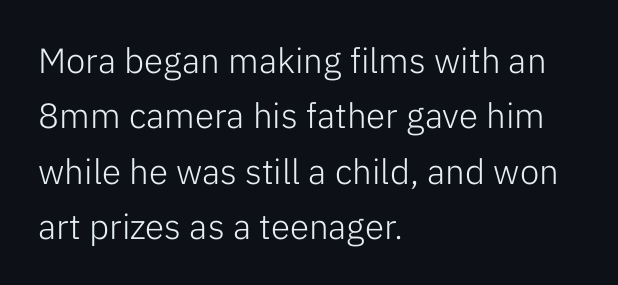
Each word holds together tightly as a unit, with standard inter-letter gaps. No heavy texture on the line: the type isn't bold. Nope, no serifs anywhere on these letters. This block has exactly the height ordinary leading produces. You could not count columns in this text — the font is proportionally spaced.
